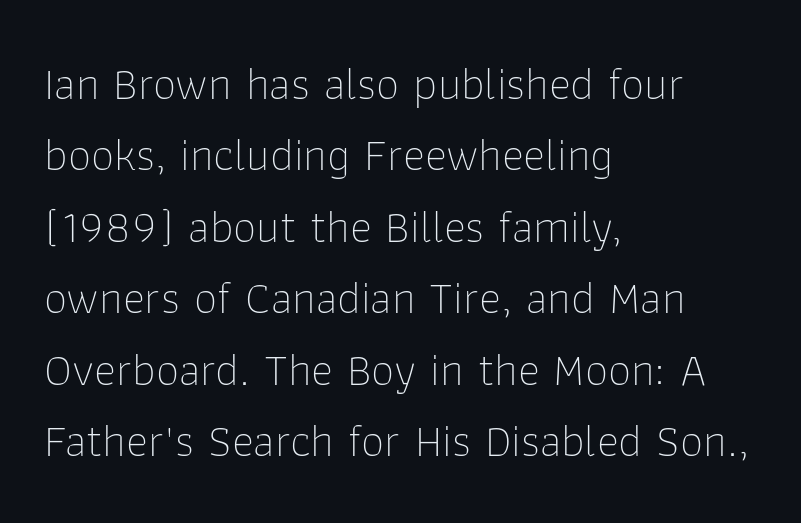
Looks like regular typesetting: each glyph gets only the width it needs. A light-to-regular cut is what we see here. Only glyphs here, with clear space below each row. Posture: straight, roman, zero tilt.
